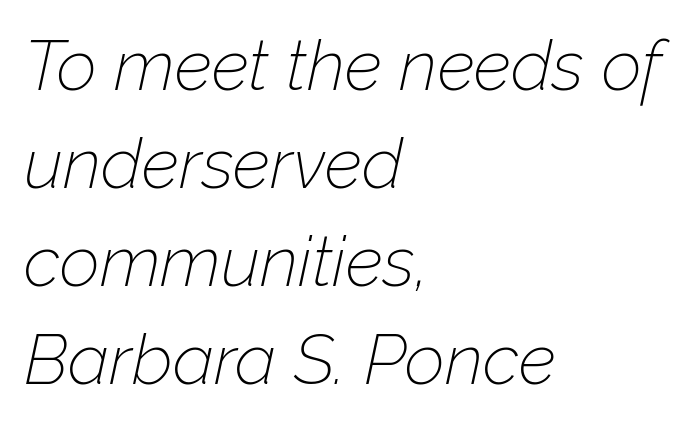
{"italic": "yes", "lean": "right", "slant_degrees": 12, "bold": "no", "weight": "thin", "width": "normal", "stroke_contrast": "low", "x_height": "medium", "monospaced": "no", "underline": "no", "align": "left", "line_spacing": "normal", "line_spacing_ratio": 1.4, "letter_spacing": "normal", "letter_spacing_em": 0.0, "glyph_px": 70}
